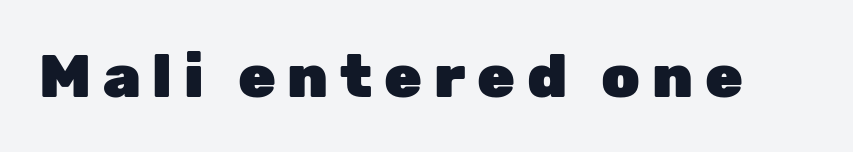
Grotesque or geometric, the face here clearly has no serifs. No word sits above an underline. You can tell it's not italic because the verticals are truly vertical. The rendering uses natural spacing where letterforms have individual widths.
